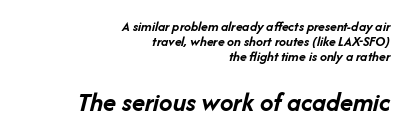
{"italic": "yes", "lean": "right", "slant_degrees": 14, "bold": "yes", "underline": "no", "align": "right", "line_spacing": "tight", "line_spacing_ratio": 1.08, "letter_spacing": "normal", "letter_spacing_em": 0.0, "larger_block": "second", "size_ratio": 1.93, "glyph_px": 27}
